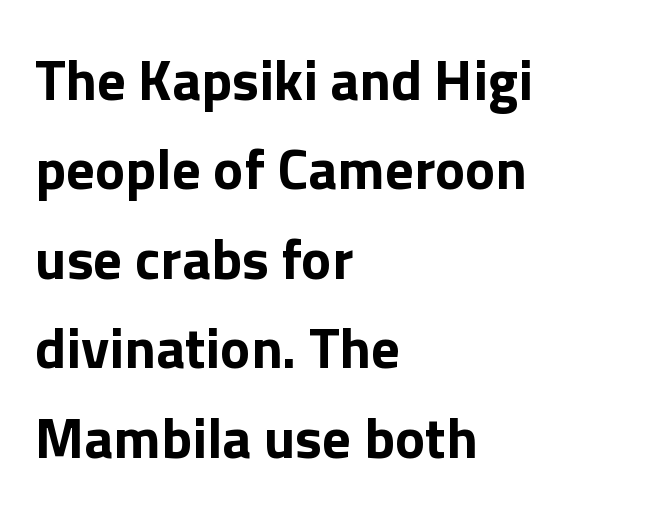
Q: Is the text bold? A: Yes.
Q: Is the text italic (slanted)? A: No, it is upright.
Q: Is the typeface a serif or a sans-serif typeface? A: Sans-serif.
Q: Is the text underlined? A: No.
Q: How is the paragraph aligned? A: Left-aligned.
Q: Is the spacing between letters normal or unusually wide? A: Normal.
Q: Is the spacing between lines tight, normal or loose? A: Normal.
Q: Width (condensed, normal, or wide)? A: Normal.
Q: x-height? A: Medium.
Q: Monospaced? A: No.
